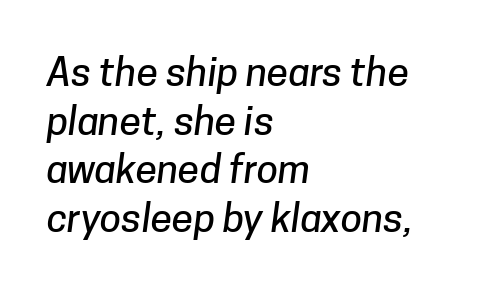
The image shows 39 px sans-serif type; set left-aligned, normal line spacing (1.25x), normal letter spacing, not underlined; low stroke contrast and a medium x-height.
